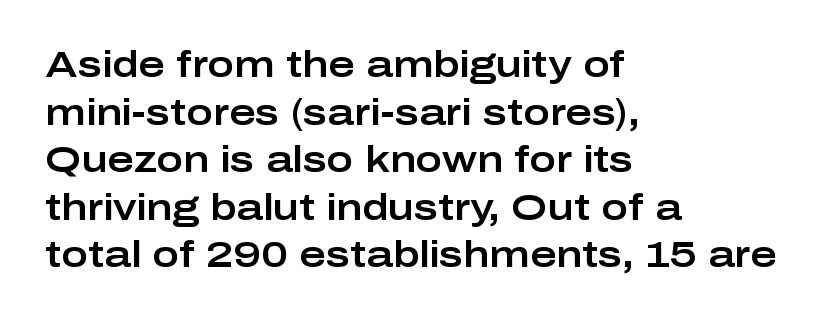
The image shows 36 px wide sans-serif type, upright; set left-aligned, normal line spacing (1.32x), normal letter spacing, not underlined; low stroke contrast and a medium x-height.
